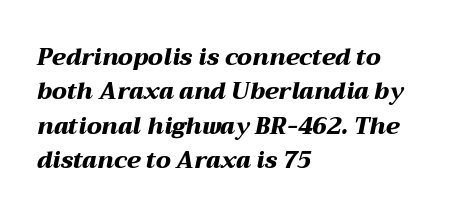
{"italic": "yes", "lean": "right", "slant_degrees": 12, "bold": "yes", "underline": "no", "align": "left", "line_spacing": "normal", "line_spacing_ratio": 1.5, "letter_spacing": "normal", "letter_spacing_em": 0.0, "glyph_px": 23}
